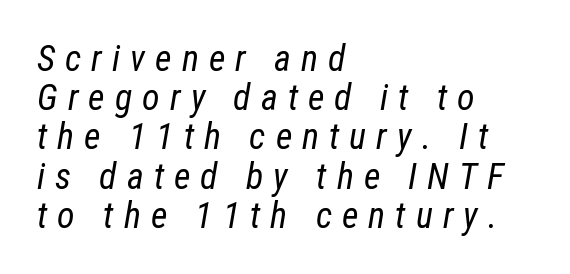
Q: Is the text bold? A: No.
Q: Is the text italic (slanted)? A: Yes, it leans right by about 12 degrees.
Q: Is the text underlined? A: No.
Q: How is the paragraph aligned? A: Left-aligned.
Q: Is the spacing between letters normal or unusually wide? A: Unusually wide.
Q: Is the spacing between lines tight, normal or loose? A: Tight.
Q: Width (condensed, normal, or wide)? A: Condensed.
Q: Stroke contrast? A: Low.
Q: x-height? A: Medium.
Q: Monospaced? A: No.
